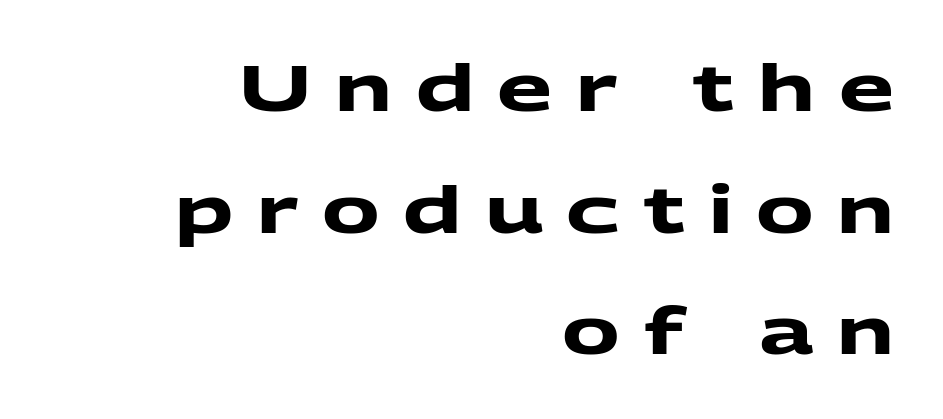
Q: Is the text bold? A: Yes.
Q: Is the typeface a serif or a sans-serif typeface? A: Sans-serif.
Q: Is the text underlined? A: No.
Q: How is the paragraph aligned? A: Right-aligned.
Q: Is the spacing between letters normal or unusually wide? A: Unusually wide.
Q: Is the spacing between lines tight, normal or loose? A: Loose.
Q: Width (condensed, normal, or wide)? A: Wide.
Q: Stroke contrast? A: Medium.
Q: x-height? A: Medium.
Q: Monospaced? A: No.
